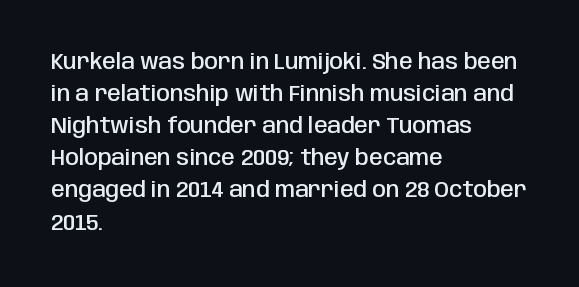
{"italic": "no", "bold": "semi", "underline": "no", "align": "left", "line_spacing": "normal", "line_spacing_ratio": 1.46, "letter_spacing": "normal", "letter_spacing_em": 0.0, "glyph_px": 22}
